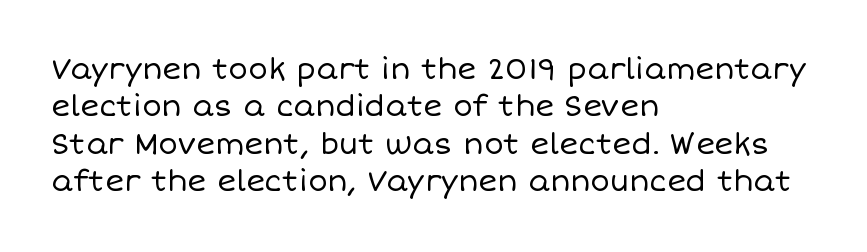
{"italic": "no", "bold": "no", "weight": "regular", "width": "normal", "stroke_contrast": "low", "x_height": "large", "monospaced": "no", "underline": "no", "align": "left", "line_spacing": "normal", "line_spacing_ratio": 1.29, "letter_spacing": "normal", "letter_spacing_em": 0.0, "glyph_px": 29}
